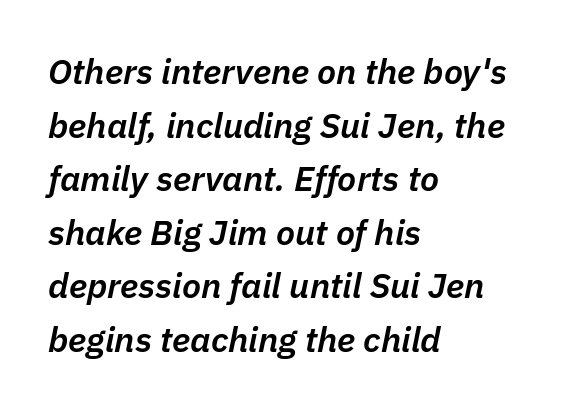
{"italic": "yes", "lean": "right", "slant_degrees": 11, "bold": "semi", "weight": "semibold", "width": "normal", "stroke_contrast": "low", "x_height": "medium", "monospaced": "no", "underline": "no", "align": "left", "line_spacing": "normal", "line_spacing_ratio": 1.53, "letter_spacing": "normal", "letter_spacing_em": 0.0, "glyph_px": 35}
